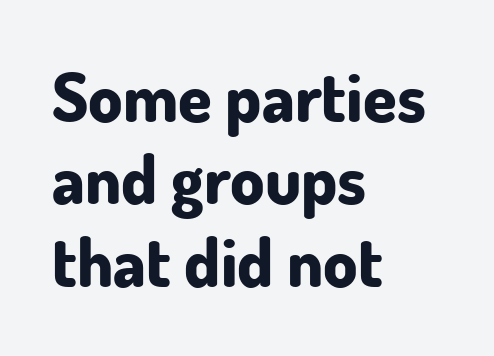
The face used here is proportionally spaced, like ordinary book or web type. No extra tracking has been applied to these lines. Stroke thickness is high; the sample reads as a true bold. The lettering holds an erect, upright posture throughout. The area under the type is left untouched.
